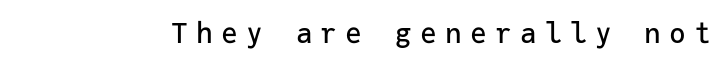
Q: Is the text italic (slanted)? A: No, it is upright.
Q: Is the typeface a serif or a sans-serif typeface? A: Sans-serif.
Q: Is the text underlined? A: No.
Q: Is the spacing between letters normal or unusually wide? A: Unusually wide.
Q: Width (condensed, normal, or wide)? A: Normal.
Q: Stroke contrast? A: Low.
Q: x-height? A: Medium.
Q: Monospaced? A: Yes.
